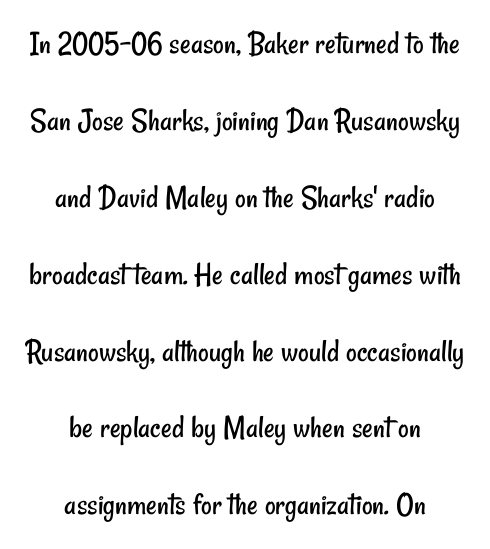
The image shows 33 px regular-weight, condensed sans-serif type; set centered, loose line spacing (2.33x), normal letter spacing, not underlined; low stroke contrast and a small x-height.
